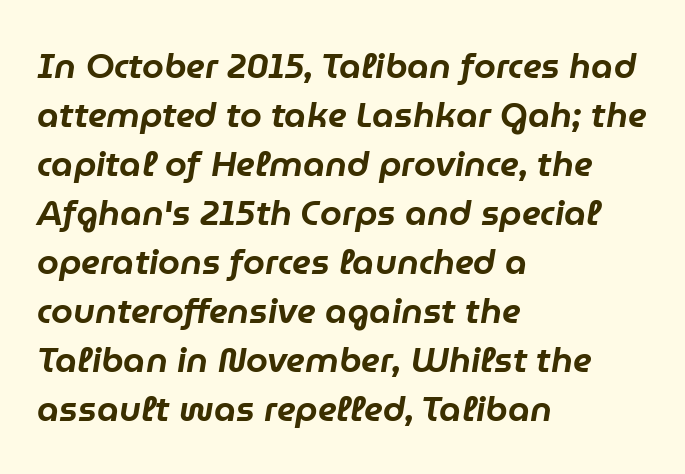
Where is the straight margin? On the left. The text carries the slant typical of an italic or oblique font. Check under the words: just untouched page. Compared with typical paragraphs, the rows here are spaced about the same. Think of a printed novel: that variable character pitch is what you see here.
